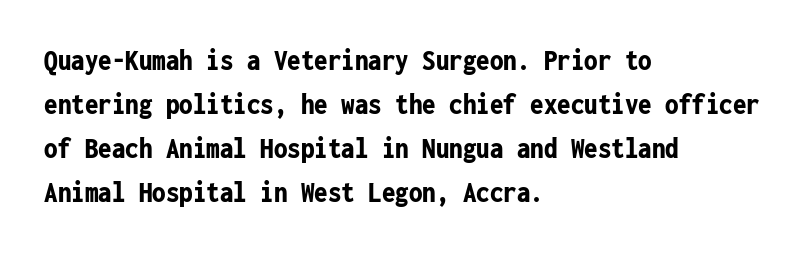
The image shows 30 px bold, condensed sans-serif type, upright, monospaced; set left-aligned, normal line spacing (1.47x), normal letter spacing, not underlined; low stroke contrast and a medium x-height.
